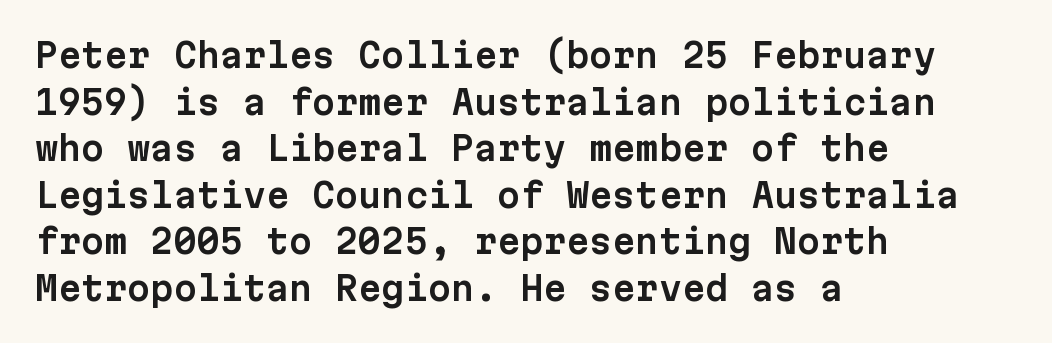
The image shows 33 px sans-serif type, upright, monospaced; set left-aligned, normal line spacing (1.41x), normal letter spacing, not underlined; low stroke contrast and a medium x-height.
